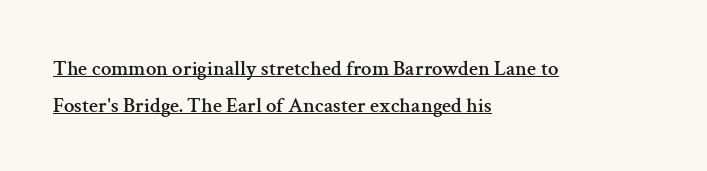
The image shows 21 px text type, upright; set left-aligned, line spacing 1.74x, normal letter spacing, underlined.
